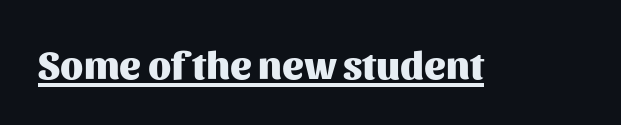
The image shows 40 px heavy sans-serif type, upright; set normal letter spacing, underlined; medium stroke contrast and a medium x-height.
